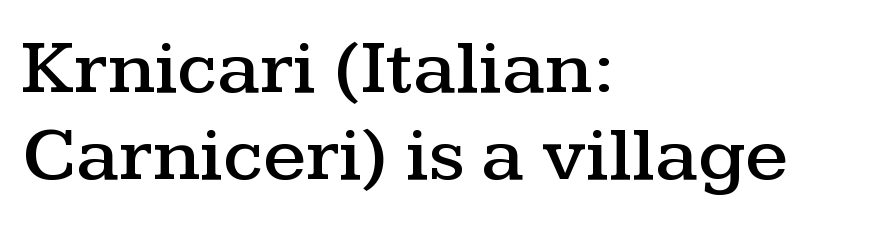
Q: Is the text italic (slanted)? A: No, it is upright.
Q: Is the typeface a serif or a sans-serif typeface? A: Serif.
Q: Is the text underlined? A: No.
Q: How is the paragraph aligned? A: Left-aligned.
Q: Is the spacing between letters normal or unusually wide? A: Normal.
Q: Is the spacing between lines tight, normal or loose? A: Tight.
Q: Width (condensed, normal, or wide)? A: Wide.
Q: Stroke contrast? A: Medium.
Q: x-height? A: Medium.
Q: Monospaced? A: No.
